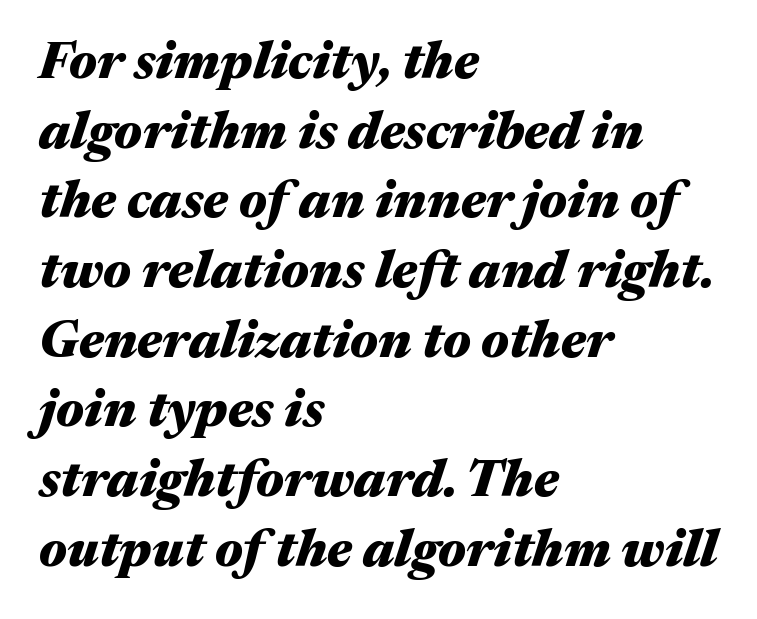
{"italic": "yes", "lean": "right", "slant_degrees": 17, "bold": "yes", "weight": "heavy", "width": "wide", "stroke_contrast": "medium", "x_height": "medium", "monospaced": "no", "underline": "no", "align": "left", "line_spacing": "normal", "line_spacing_ratio": 1.34, "letter_spacing": "normal", "letter_spacing_em": 0.0, "glyph_px": 52}
